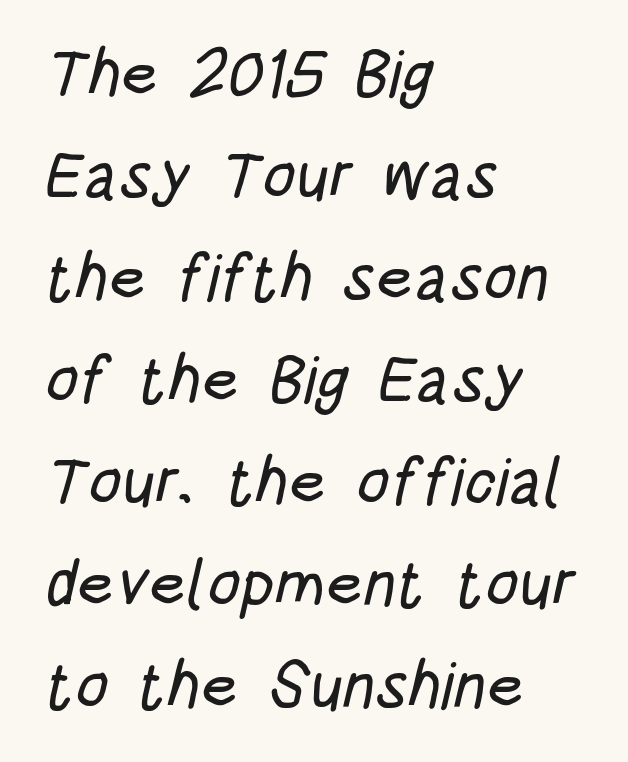
{"serif": "no", "width": "condensed", "stroke_contrast": "low", "x_height": "large", "monospaced": "no", "underline": "no", "align": "left", "line_spacing": "normal", "line_spacing_ratio": 1.57, "letter_spacing": "normal", "letter_spacing_em": 0.0, "glyph_px": 65}
